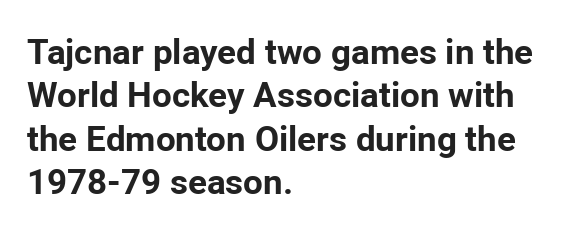
Q: Is the text bold? A: Yes.
Q: Is the text italic (slanted)? A: No, it is upright.
Q: Is the typeface a serif or a sans-serif typeface? A: Sans-serif.
Q: Is the text underlined? A: No.
Q: How is the paragraph aligned? A: Left-aligned.
Q: Is the spacing between letters normal or unusually wide? A: Normal.
Q: Width (condensed, normal, or wide)? A: Normal.
Q: Stroke contrast? A: Low.
Q: x-height? A: Medium.
Q: Monospaced? A: No.
